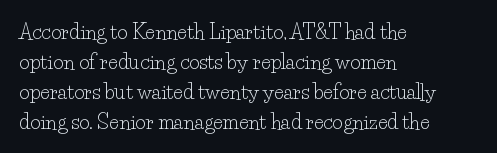
The image shows 20 px text type, upright; set left-aligned, normal line spacing (1.5x), normal letter spacing, not underlined.
